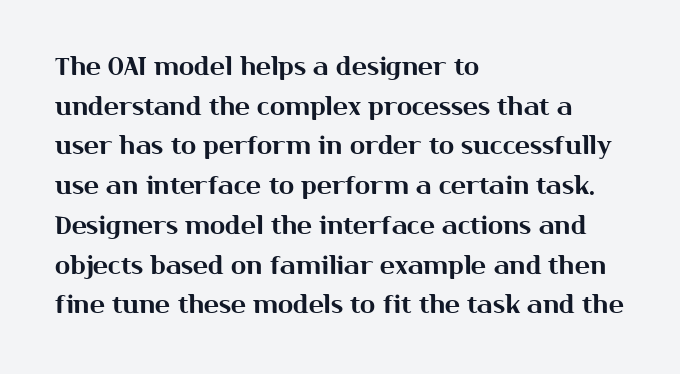
Words appear dense and cohesive because spacing is normal. Italic? Not at all — the glyphs are vertical. Horizontally, the lines are justified to the leading edge only. Leading matches the norm, producing a regular column. Each row of text sits above clean, open space.
